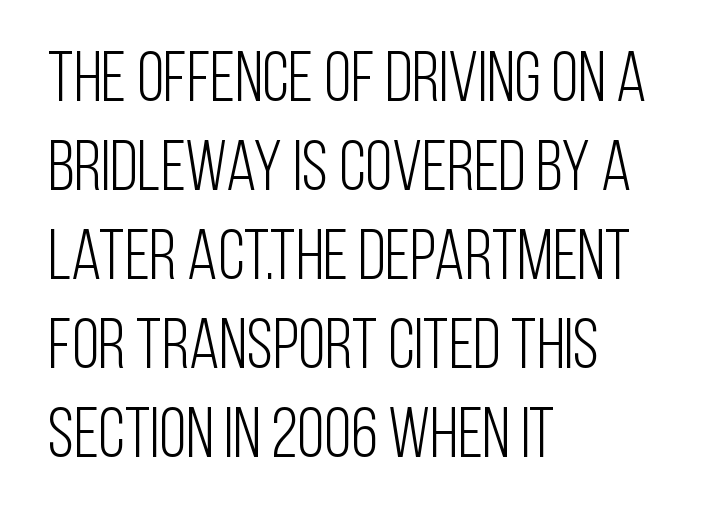
Weight: not bold — regular or lighter. Does the leading feel generous? No, just average. The lines in this sample share a left origin and differ only in where they stop. The type family on display is of the sans-serif kind. A typesetter would mark this as roman, not italic. The tracking reads as untouched default to a designer's eye.
